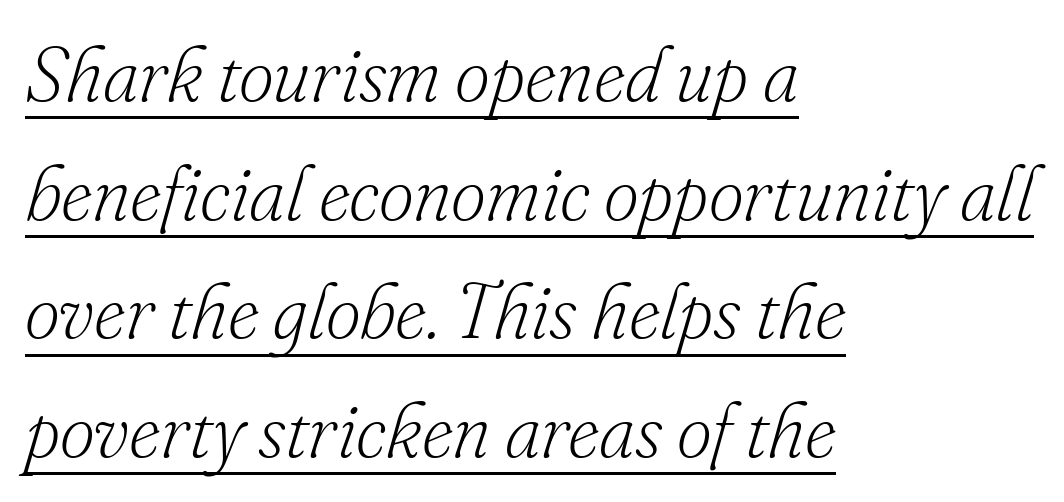
Q: Is the text bold? A: No.
Q: Is the text italic (slanted)? A: Yes, it leans right by about 16 degrees.
Q: Is the typeface a serif or a sans-serif typeface? A: Serif.
Q: Is the text underlined? A: Yes.
Q: How is the paragraph aligned? A: Left-aligned.
Q: Is the spacing between letters normal or unusually wide? A: Normal.
Q: Is the spacing between lines tight, normal or loose? A: Normal.
Q: Width (condensed, normal, or wide)? A: Normal.
Q: Stroke contrast? A: Low.
Q: x-height? A: Small.
Q: Monospaced? A: No.
